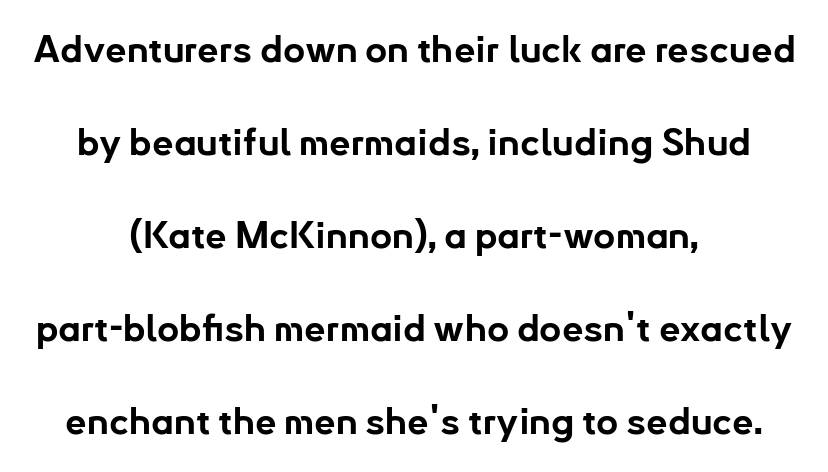
{"serif": "no", "italic": "no", "bold": "yes", "weight": "bold", "width": "normal", "stroke_contrast": "low", "x_height": "small", "monospaced": "no", "underline": "no", "align": "center", "line_spacing": "loose", "line_spacing_ratio": 2.45, "letter_spacing": "normal", "letter_spacing_em": 0.0, "glyph_px": 38}
